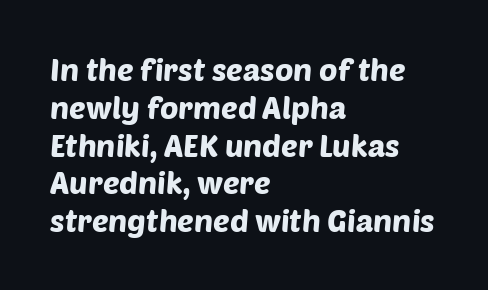
Q: Is the typeface a serif or a sans-serif typeface? A: Sans-serif.
Q: Is the text underlined? A: No.
Q: How is the paragraph aligned? A: Left-aligned.
Q: Is the spacing between letters normal or unusually wide? A: Normal.
Q: Width (condensed, normal, or wide)? A: Normal.
Q: Stroke contrast? A: Low.
Q: x-height? A: Large.
Q: Monospaced? A: No.
